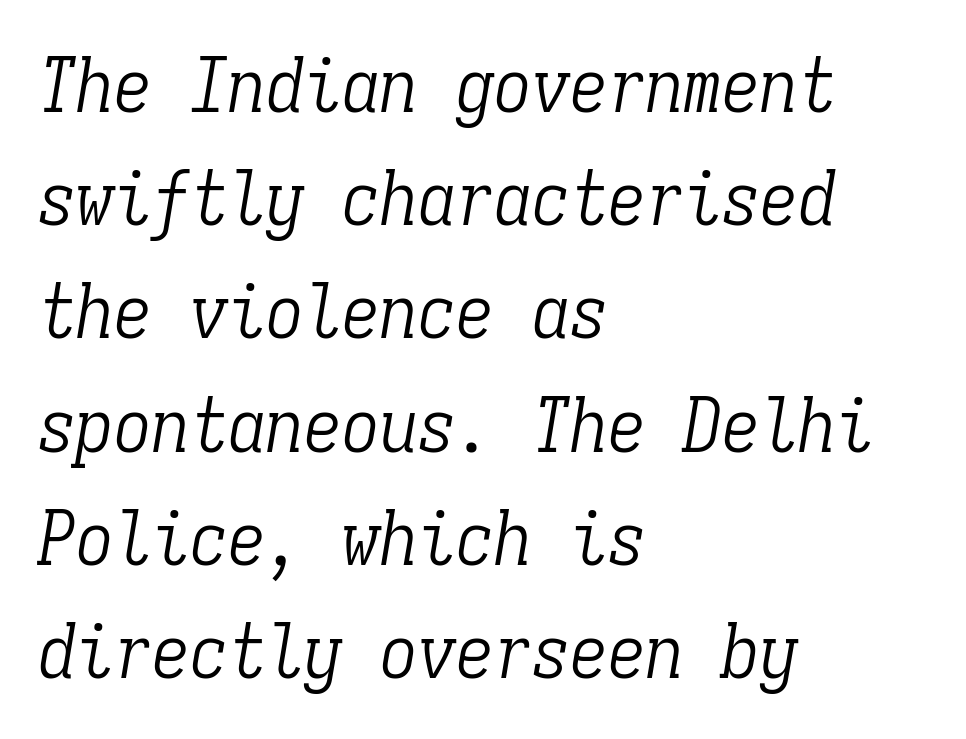
Vertical spacing — default. Old-style or modern, the face here clearly has serifs. Decoration check: the copy has no underline. Each letter, wide or thin by design, is forced into the same width here. When letters slant like this, we call the style italic. Weight: in the light-to-regular range.
